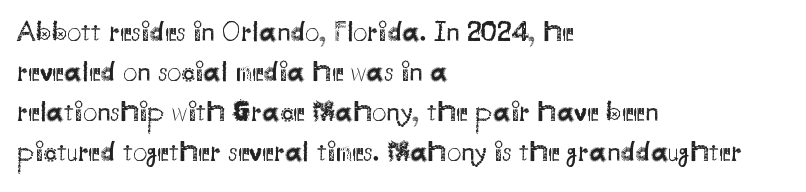
{"serif": "no", "italic": "no", "bold": "no", "weight": "regular", "width": "normal", "stroke_contrast": "medium", "x_height": "small", "monospaced": "no", "underline": "no", "align": "left", "line_spacing": "normal", "line_spacing_ratio": 1.43, "letter_spacing": "normal", "letter_spacing_em": 0.0, "glyph_px": 28}
